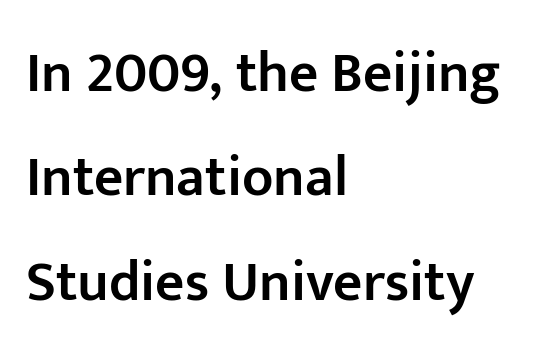
Q: Is the text bold? A: Semi-bold.
Q: Is the text italic (slanted)? A: No, it is upright.
Q: Is the typeface a serif or a sans-serif typeface? A: Sans-serif.
Q: Is the text underlined? A: No.
Q: How is the paragraph aligned? A: Left-aligned.
Q: Is the spacing between letters normal or unusually wide? A: Normal.
Q: Width (condensed, normal, or wide)? A: Normal.
Q: Stroke contrast? A: Low.
Q: x-height? A: Medium.
Q: Monospaced? A: No.
